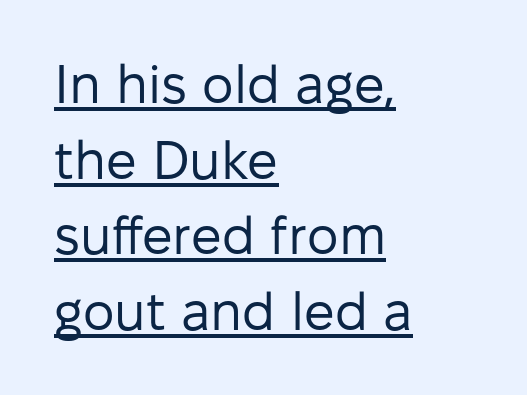
{"serif": "no", "italic": "no", "bold": "no", "weight": "regular", "width": "normal", "stroke_contrast": "low", "x_height": "medium", "monospaced": "no", "underline": "yes", "align": "left", "line_spacing": "normal", "line_spacing_ratio": 1.4, "letter_spacing": "normal", "letter_spacing_em": 0.0, "glyph_px": 54}
